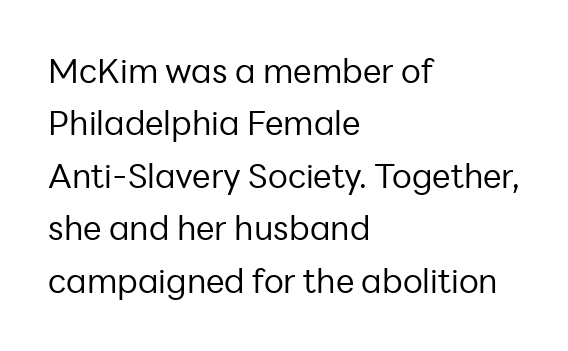
{"serif": "no", "italic": "no", "bold": "no", "weight": "regular", "width": "normal", "stroke_contrast": "low", "x_height": "medium", "monospaced": "no", "underline": "no", "align": "left", "line_spacing": "normal", "line_spacing_ratio": 1.59, "letter_spacing": "normal", "letter_spacing_em": 0.0, "glyph_px": 33}
